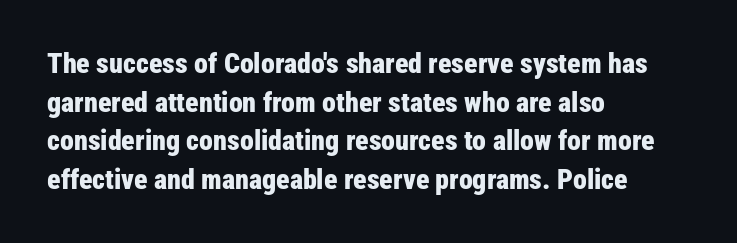
{"serif": "no", "italic": "no", "bold": "yes", "weight": "bold", "width": "condensed", "stroke_contrast": "low", "x_height": "medium", "monospaced": "no", "underline": "no", "align": "left", "line_spacing": "normal", "line_spacing_ratio": 1.38, "letter_spacing": "normal", "letter_spacing_em": 0.0, "glyph_px": 28}
